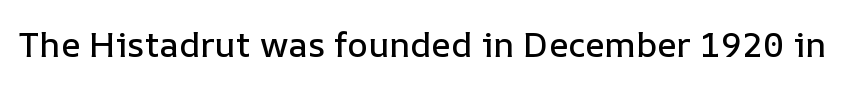
The image shows 35 px text type, upright; set normal letter spacing, not underlined; low stroke contrast and a medium x-height.
